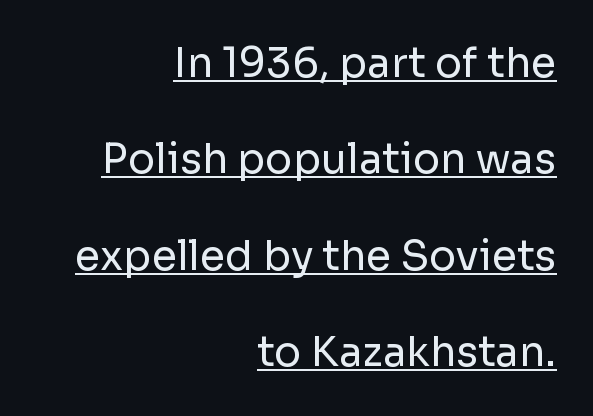
Q: Is the text bold? A: No.
Q: Is the text italic (slanted)? A: No, it is upright.
Q: Is the typeface a serif or a sans-serif typeface? A: Sans-serif.
Q: Is the text underlined? A: Yes.
Q: How is the paragraph aligned? A: Right-aligned.
Q: Is the spacing between letters normal or unusually wide? A: Normal.
Q: Is the spacing between lines tight, normal or loose? A: Loose.
Q: Width (condensed, normal, or wide)? A: Normal.
Q: Stroke contrast? A: Low.
Q: x-height? A: Medium.
Q: Monospaced? A: No.
